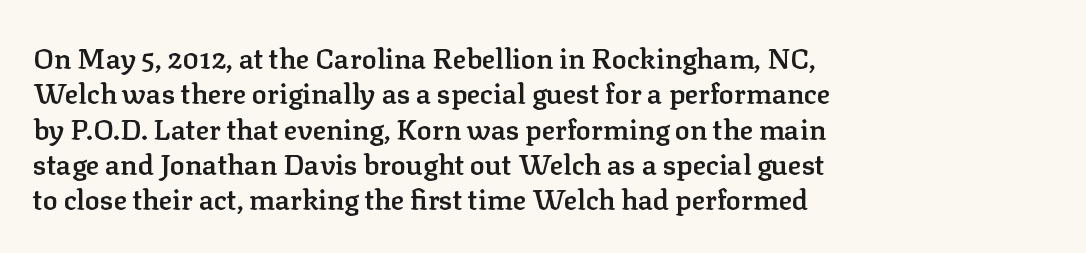
Q: Is the text bold? A: Semi-bold.
Q: Is the text italic (slanted)? A: No, it is upright.
Q: Is the typeface a serif or a sans-serif typeface? A: Serif.
Q: Is the text underlined? A: No.
Q: How is the paragraph aligned? A: Left-aligned.
Q: Is the spacing between letters normal or unusually wide? A: Normal.
Q: Is the spacing between lines tight, normal or loose? A: Normal.
Q: Width (condensed, normal, or wide)? A: Normal.
Q: Stroke contrast? A: Low.
Q: x-height? A: Medium.
Q: Monospaced? A: No.
